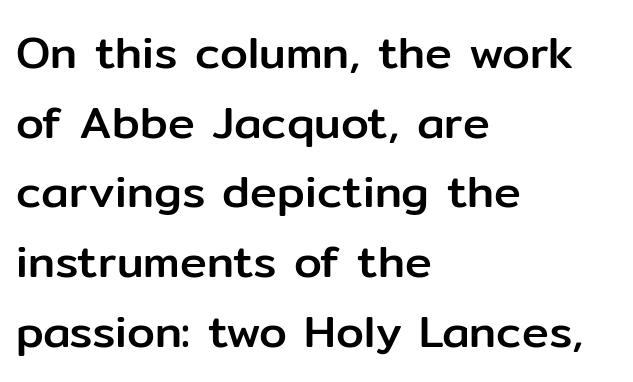
This sample has the flowing, uneven cadence of proportional lettering. Typographically, this falls in the sans-serif category. Regular leading. The axis of the letterforms is exactly vertical. The text block is weighted toward the left margin, trailing off unevenly rightward. A typesetter would call this zero additional tracking.
